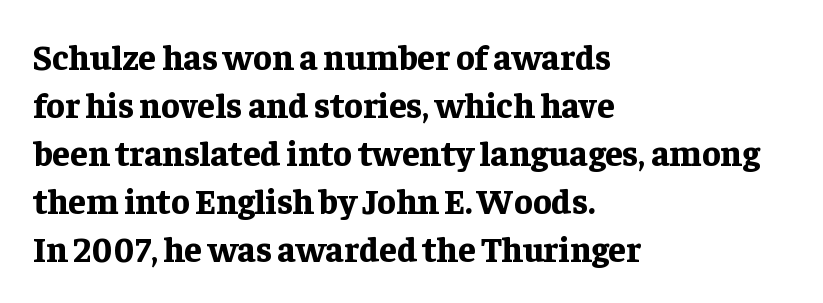
Compared with an ordinary text face, these strokes are far heavier — a full bold. Nobody touched the tracking dial on this one. Notice how descenders clear the ascenders below comfortably — that's standard leading. All the whitespace from short lines collects on the right. Posture: upright roman. Plain, unruled lines of type.
